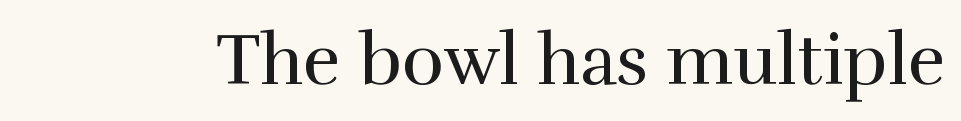
Characters follow at the spacing the type designer built in. This rendering features lettering with no underline. No italicization has been applied; the sample stays upright. Yep, those are serifs on the letters. The letters advance in unequal steps, a hallmark of proportional type.
